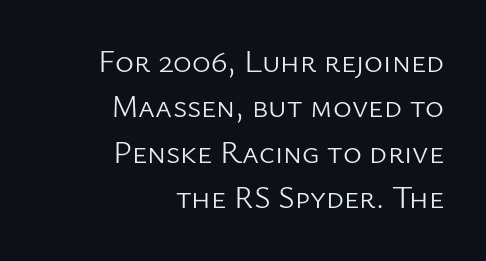
A typesetter would call this leading conventional body-copy spacing. A typesetter would label this face a sans. When letters stand straight like this, we call the style roman or upright. A clean baseline with only descenders dipping below it. The typesetter chose a ragged-left arrangement here. The typeface has the unassuming heft of standard copy or less.
